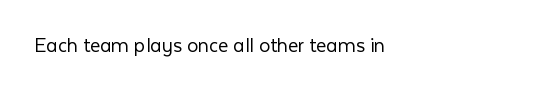
{"italic": "no", "bold": "no", "underline": "no", "letter_spacing": "normal", "letter_spacing_em": 0.0, "glyph_px": 22}
